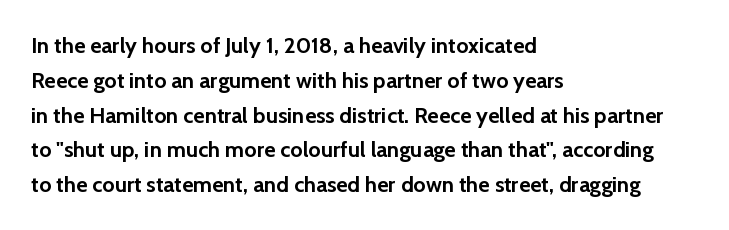
The image shows 22 px bold type, upright; set left-aligned, normal line spacing (1.58x), normal letter spacing, not underlined.
